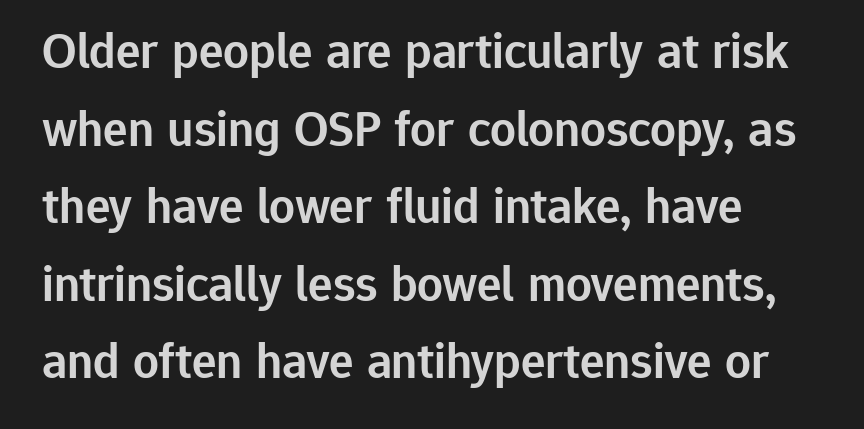
{"serif": "no", "italic": "no", "bold": "semi", "weight": "semibold", "width": "normal", "stroke_contrast": "low", "x_height": "medium", "monospaced": "no", "underline": "no", "align": "left", "line_spacing": "normal", "line_spacing_ratio": 1.52, "letter_spacing": "normal", "letter_spacing_em": 0.0, "glyph_px": 51}
